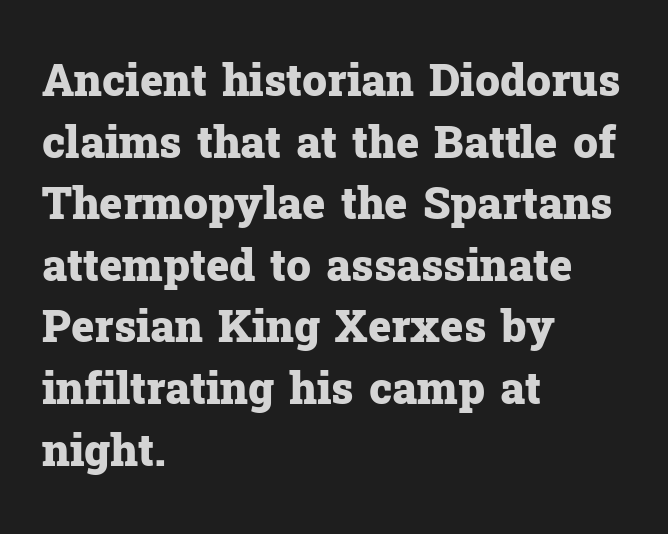
{"serif": "yes", "italic": "no", "bold": "yes", "weight": "heavy", "width": "normal", "stroke_contrast": "low", "x_height": "medium", "monospaced": "no", "underline": "no", "align": "left", "line_spacing": "normal", "line_spacing_ratio": 1.4, "letter_spacing": "normal", "letter_spacing_em": 0.0, "glyph_px": 44}
